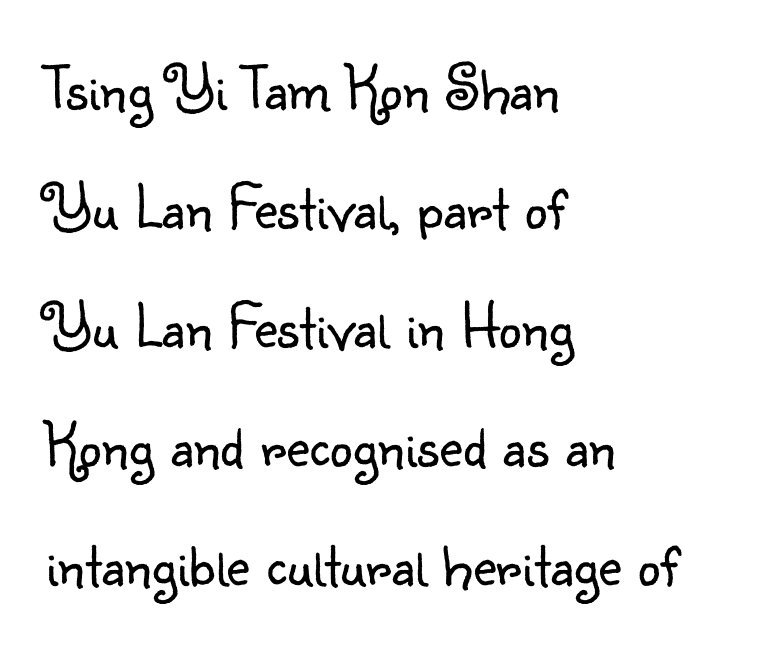
{"serif": "no", "italic": "no", "bold": "no", "weight": "light", "width": "normal", "stroke_contrast": "low", "x_height": "small", "monospaced": "no", "underline": "no", "align": "left", "line_spacing_ratio": 1.86, "letter_spacing": "normal", "letter_spacing_em": 0.0, "glyph_px": 64}
